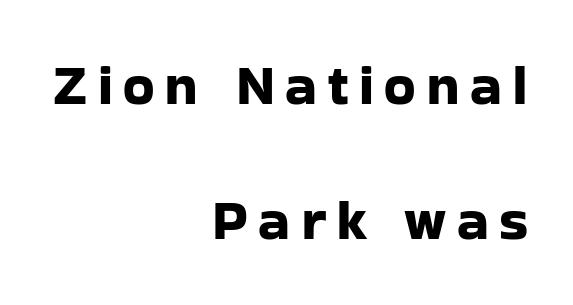
Q: Is the text italic (slanted)? A: No, it is upright.
Q: Is the typeface a serif or a sans-serif typeface? A: Sans-serif.
Q: Is the text underlined? A: No.
Q: How is the paragraph aligned? A: Right-aligned.
Q: Is the spacing between lines tight, normal or loose? A: Loose.
Q: Width (condensed, normal, or wide)? A: Normal.
Q: Stroke contrast? A: Low.
Q: x-height? A: Medium.
Q: Monospaced? A: No.
